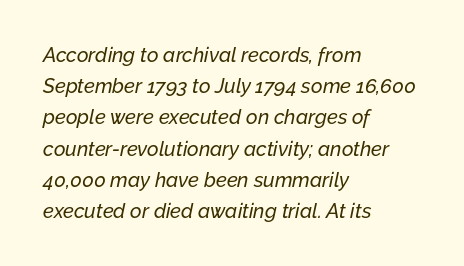
Does the lettering tilt? It does — this is italic. Rule under the text: the space is simply empty. Nothing unusual about the tracking: characters are spaced as the font intends. All the whitespace from short lines collects on the right. A normal amount of white space separates one row of letters from the next.
